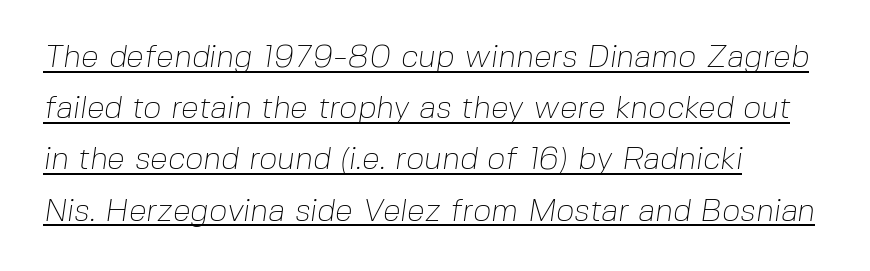
Emphasis is given by a line drawn under the lettering. The weight tops out at a normal text grade. The paragraph shown leans on its left margin. Observe the absence of serifs on each vertical stroke in this sample. Leading matches the norm, producing a regular column. Proportional: the letters do not fall into vertical columns.
